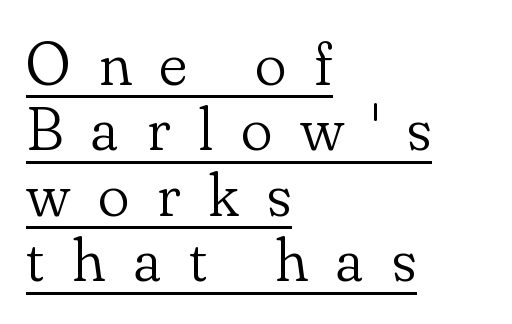
The image shows 60 px light serif type, upright; set left-aligned, tight line spacing (1.09x), unusually wide letter spacing (+0.46 em), underlined; low stroke contrast and a small x-height.
